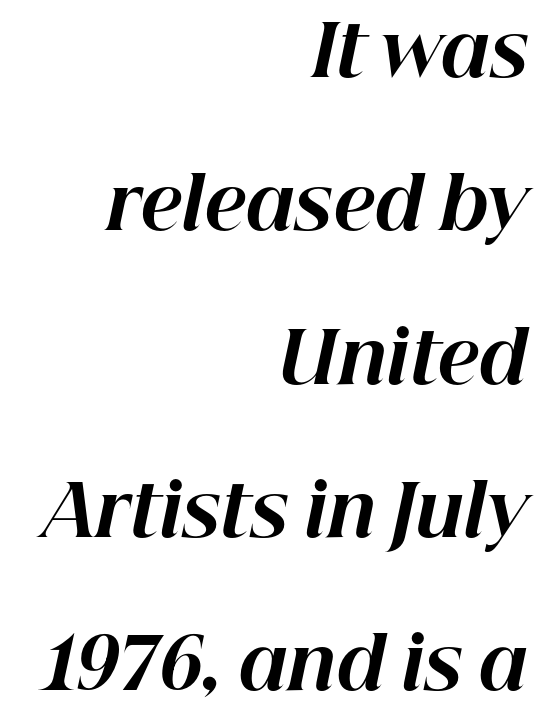
{"italic": "yes", "lean": "right", "slant_degrees": 12, "bold": "yes", "weight": "bold", "width": "normal", "stroke_contrast": "high", "x_height": "medium", "monospaced": "no", "underline": "no", "align": "right", "line_spacing": "loose", "line_spacing_ratio": 2.16, "letter_spacing": "normal", "letter_spacing_em": 0.0, "glyph_px": 71}
